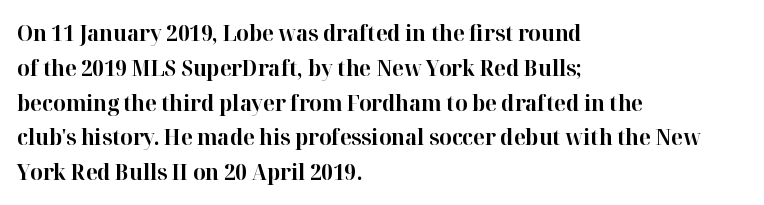
Q: Is the text bold? A: Yes.
Q: Is the text italic (slanted)? A: No, it is upright.
Q: Is the text underlined? A: No.
Q: How is the paragraph aligned? A: Left-aligned.
Q: Is the spacing between letters normal or unusually wide? A: Normal.
Q: Is the spacing between lines tight, normal or loose? A: Normal.
